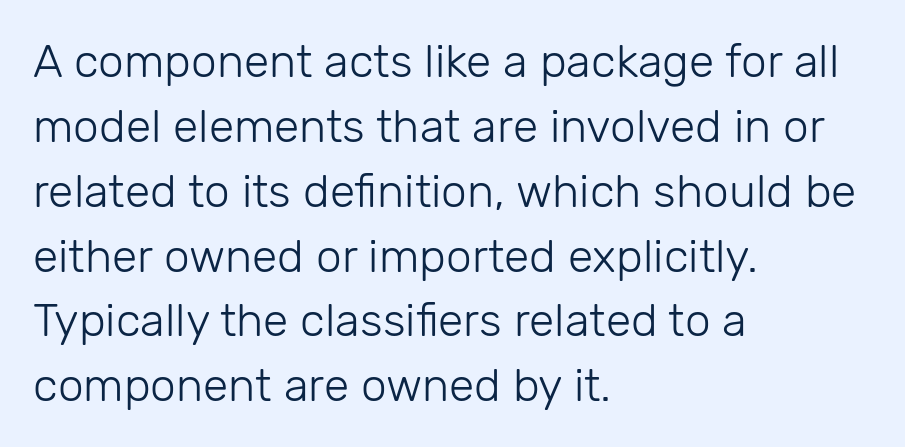
{"serif": "no", "italic": "no", "bold": "no", "weight": "light", "width": "normal", "stroke_contrast": "low", "x_height": "medium", "monospaced": "no", "underline": "no", "align": "left", "line_spacing": "normal", "line_spacing_ratio": 1.41, "letter_spacing": "normal", "letter_spacing_em": 0.0, "glyph_px": 46}
